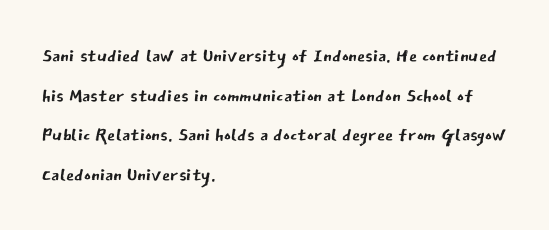
The block of text has a typical density, with ordinary space between rows. The line texture is even and compact thanks to regular tracking. Nothing heavy about these letters — not bold at all. Which margin do the lines hug? The left one — the right edge is uneven.
